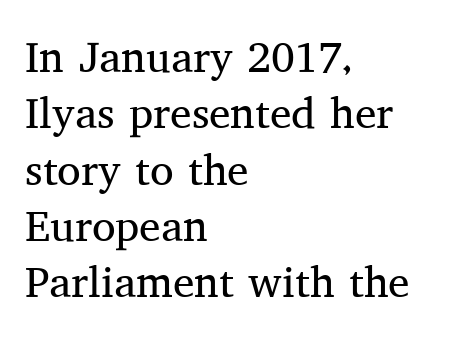
Bold? No — there's no thickening of the strokes. The space beneath each line is pristine and unruled. Old-style or modern, the face here clearly has serifs. Tall strokes in this sample are plumb rather than angled. Rows of type keep a routine distance in the vertical direction.
